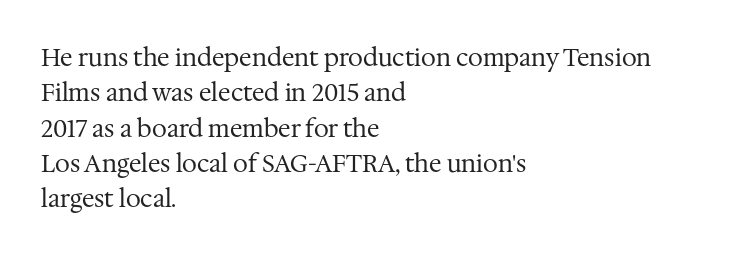
{"italic": "no", "bold": "no", "underline": "no", "align": "left", "line_spacing": "normal", "line_spacing_ratio": 1.47, "letter_spacing": "normal", "letter_spacing_em": 0.0, "glyph_px": 24}
